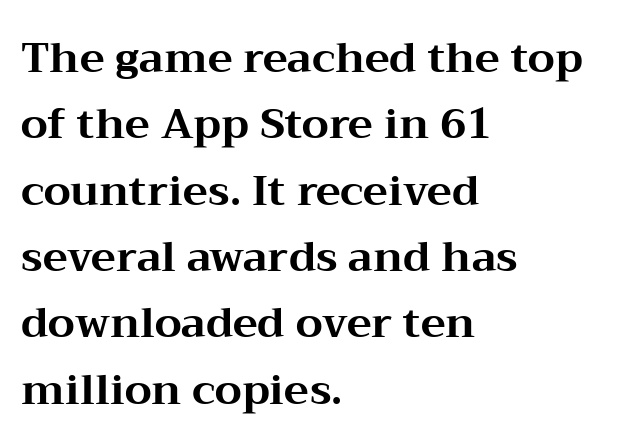
{"serif": "yes", "italic": "no", "bold": "yes", "weight": "bold", "width": "wide", "stroke_contrast": "medium", "x_height": "medium", "monospaced": "no", "underline": "no", "align": "left", "line_spacing": "normal", "line_spacing_ratio": 1.58, "letter_spacing": "normal", "letter_spacing_em": 0.0, "glyph_px": 42}
